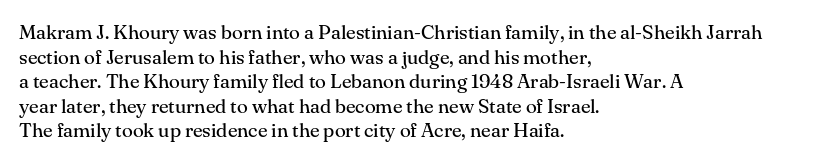
The image shows 20 px text type, upright; set left-aligned, line spacing 1.23x, normal letter spacing, not underlined.
